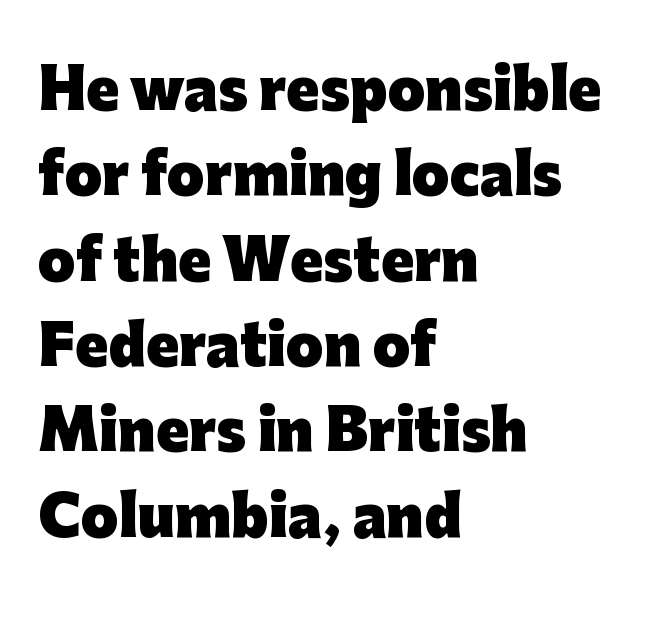
The image shows 54 px heavy sans-serif type, upright; set left-aligned, normal line spacing (1.58x), normal letter spacing, not underlined; low stroke contrast and a medium x-height.
